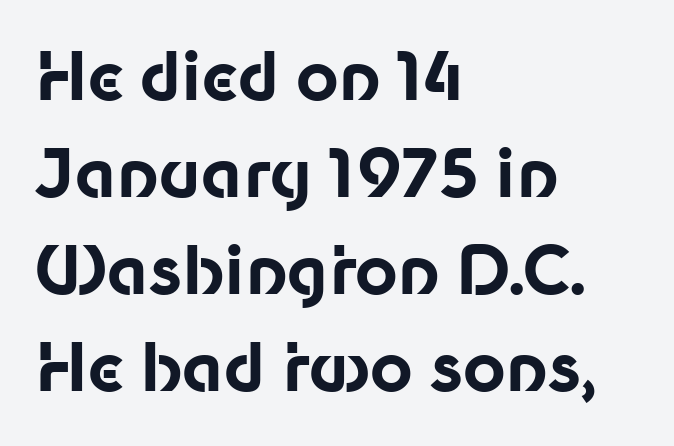
The image shows 66 px bold sans-serif type, upright; set left-aligned, normal line spacing (1.47x), normal letter spacing, not underlined; low stroke contrast and a medium x-height.
